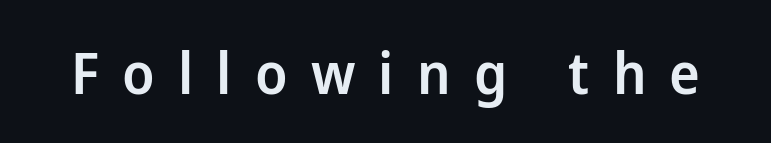
The image shows 58 px semibold sans-serif type, upright; set unusually wide letter spacing (+0.4 em), not underlined; low stroke contrast and a medium x-height.
